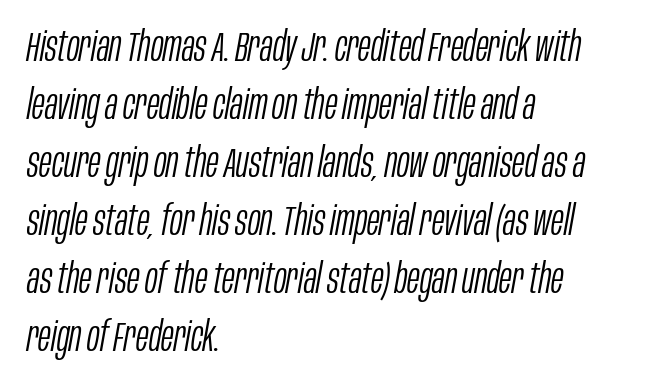
Regarding leading, the lines here are spaced in the standard way. A student would call this left alignment; a typographer would say flush left, rag right. The specimen omits any rule beneath the text block's lines. Letter spacing: default.
